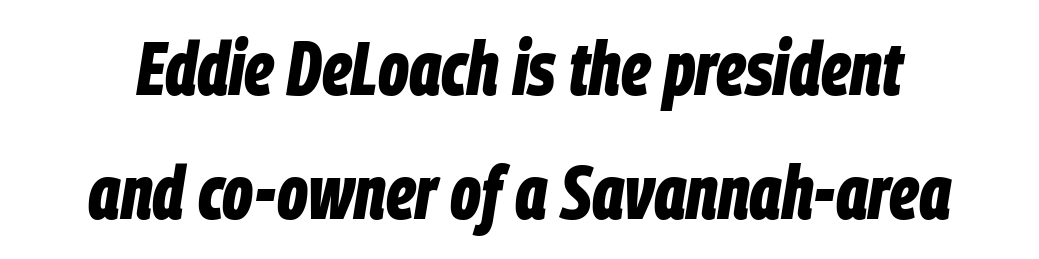
{"italic": "yes", "lean": "right", "slant_degrees": 9, "bold": "yes", "weight": "bold", "width": "condensed", "stroke_contrast": "low", "x_height": "large", "monospaced": "no", "underline": "no", "line_spacing": "normal", "line_spacing_ratio": 1.66, "letter_spacing": "normal", "letter_spacing_em": 0.0, "glyph_px": 75}
